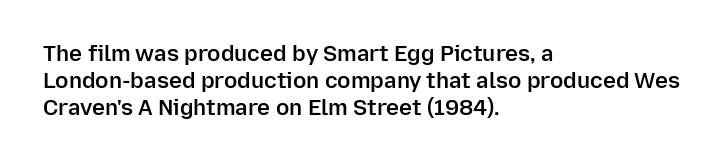
{"italic": "no", "bold": "semi", "underline": "no", "align": "left", "line_spacing_ratio": 1.22, "letter_spacing": "normal", "letter_spacing_em": 0.0, "glyph_px": 22}
